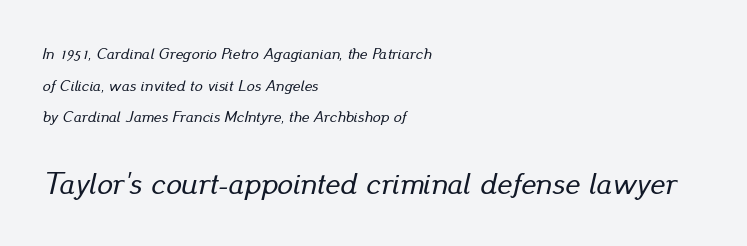
This sample has the flowing, uneven cadence of proportional lettering. The passage shown stacks its lines with a broad gap. These lines keep a tight, regular rhythm from letter to letter. Which margin do the lines hug? The left one — the right edge is uneven. Larger block? The one below; the one above is distinctly smaller.
